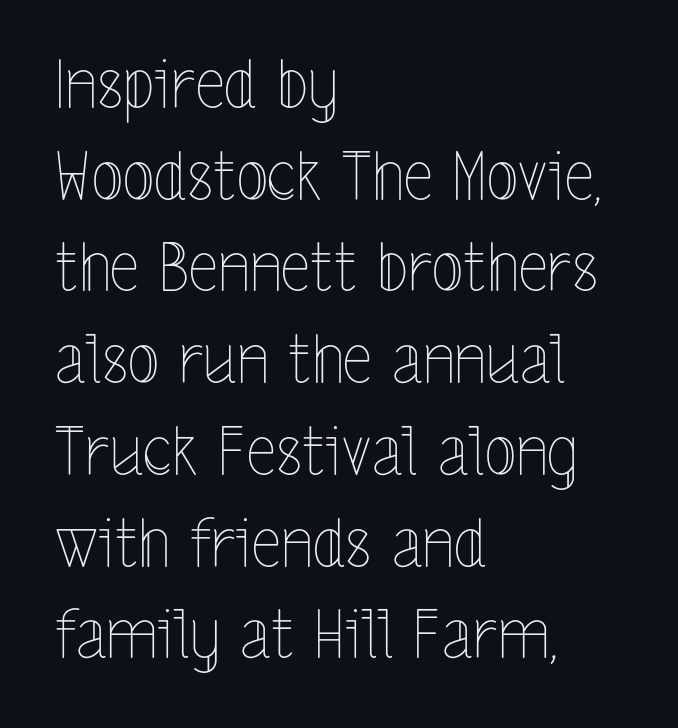
Q: Is the text bold? A: No.
Q: Is the text italic (slanted)? A: No, it is upright.
Q: Is the text underlined? A: No.
Q: How is the paragraph aligned? A: Left-aligned.
Q: Is the spacing between letters normal or unusually wide? A: Normal.
Q: Is the spacing between lines tight, normal or loose? A: Normal.
Q: Width (condensed, normal, or wide)? A: Condensed.
Q: x-height? A: Medium.
Q: Monospaced? A: No.
